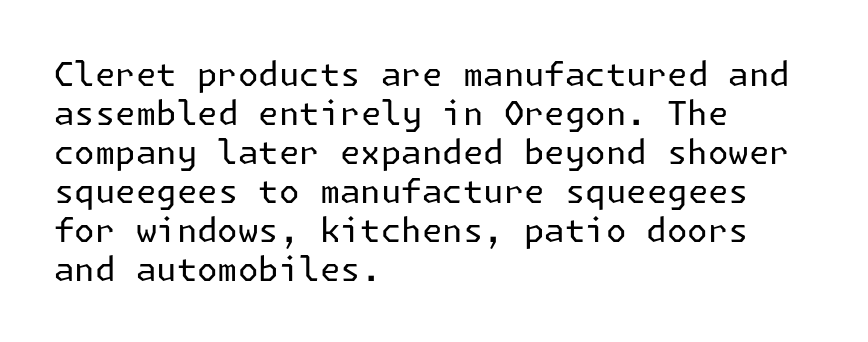
Q: Is the text bold? A: No.
Q: Is the text italic (slanted)? A: No, it is upright.
Q: Is the typeface a serif or a sans-serif typeface? A: Sans-serif.
Q: Is the text underlined? A: No.
Q: How is the paragraph aligned? A: Left-aligned.
Q: Is the spacing between letters normal or unusually wide? A: Normal.
Q: Width (condensed, normal, or wide)? A: Normal.
Q: Stroke contrast? A: Low.
Q: x-height? A: Medium.
